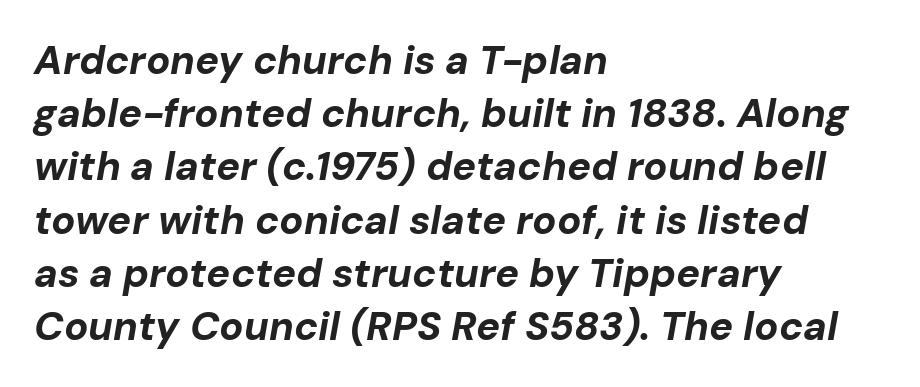
The image shows 40 px bold type, italic (leaning right); set left-aligned, normal line spacing (1.33x), normal letter spacing, not underlined; low stroke contrast and a medium x-height.
